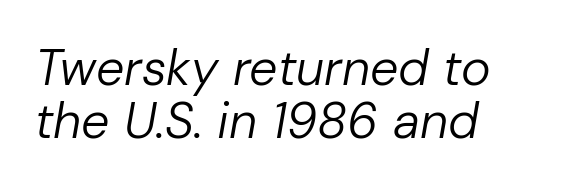
Q: Is the text bold? A: No.
Q: Is the text italic (slanted)? A: Yes, it leans right by about 10 degrees.
Q: Is the text underlined? A: No.
Q: How is the paragraph aligned? A: Left-aligned.
Q: Is the spacing between letters normal or unusually wide? A: Normal.
Q: Is the spacing between lines tight, normal or loose? A: Tight.
Q: Width (condensed, normal, or wide)? A: Normal.
Q: Stroke contrast? A: Low.
Q: x-height? A: Medium.
Q: Monospaced? A: No.
